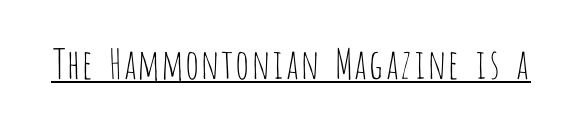
The image shows 41 px thin, condensed sans-serif type, upright; set normal letter spacing, underlined; low stroke contrast and a large x-height.
